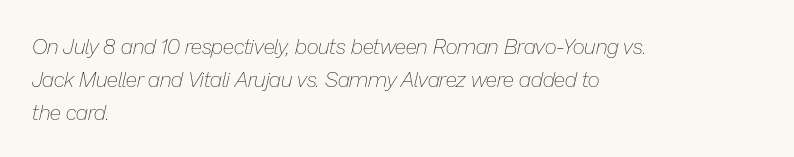
{"italic": "yes", "lean": "right", "slant_degrees": 13, "bold": "no", "underline": "no", "align": "left", "line_spacing": "normal", "line_spacing_ratio": 1.57, "letter_spacing": "normal", "letter_spacing_em": 0.0, "glyph_px": 21}
